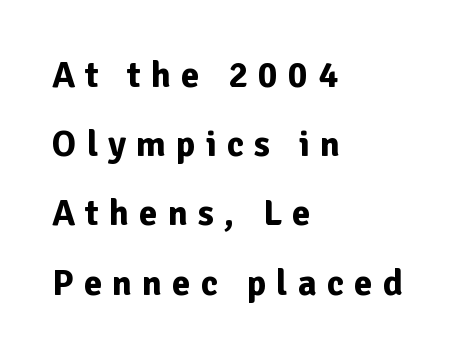
{"serif": "no", "italic": "no", "bold": "yes", "weight": "bold", "width": "normal", "stroke_contrast": "low", "x_height": "medium", "monospaced": "no", "underline": "no", "align": "left", "line_spacing_ratio": 1.87, "letter_spacing": "wide", "letter_spacing_em": 0.27, "glyph_px": 37}
